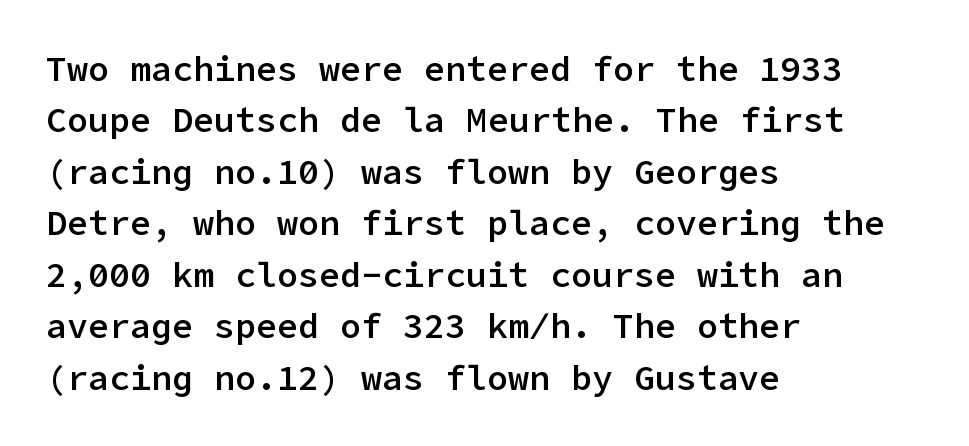
The image shows 35 px semibold sans-serif type, upright; set left-aligned, normal line spacing (1.47x), normal letter spacing, not underlined; low stroke contrast and a medium x-height.
